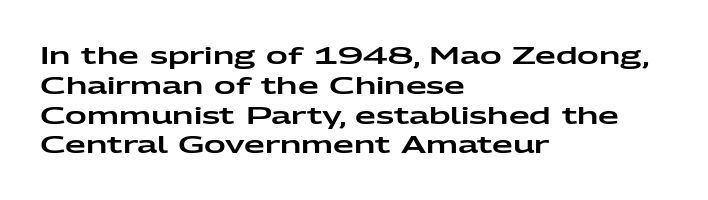
This sample uses an upright cut, with every glyph sitting square on the baseline. The space beneath each line is pristine and unruled. Short note: letters normally spaced. A classic flush-left, rag-right setting is used for this passage.
